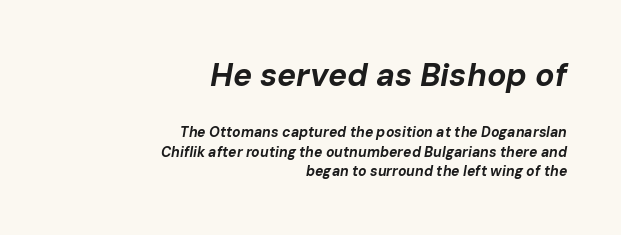
Q: Is the text bold? A: Yes.
Q: Is the text italic (slanted)? A: Yes, it leans right by about 10 degrees.
Q: Is the text underlined? A: No.
Q: How is the paragraph aligned? A: Right-aligned.
Q: Is the spacing between letters normal or unusually wide? A: Normal.
Q: Is the spacing between lines tight, normal or loose? A: Normal.
Q: Which block of text is set in a larger size, the first (top) or the second (bottom)? A: The first (top) one.
Q: Width (condensed, normal, or wide)? A: Normal.
Q: Stroke contrast? A: Low.
Q: x-height? A: Medium.
Q: Monospaced? A: No.
